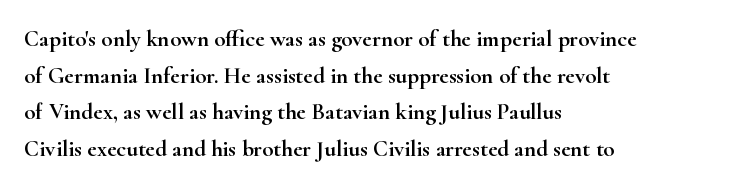
Q: Is the text italic (slanted)? A: No, it is upright.
Q: Is the text underlined? A: No.
Q: How is the paragraph aligned? A: Left-aligned.
Q: Is the spacing between letters normal or unusually wide? A: Normal.
Q: Is the spacing between lines tight, normal or loose? A: Normal.
